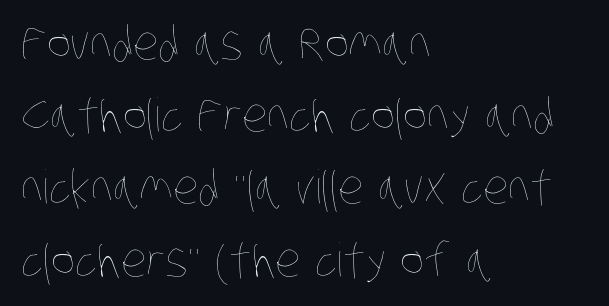
The horizontal fit of the characters is conventional and even. Interline gaps are of average width in this sample. Think standard paragraph weight, or any step lighter than that. Notice how the passage keeps a crisp vertical edge on the left only. Nobody drew a line under any word here.
